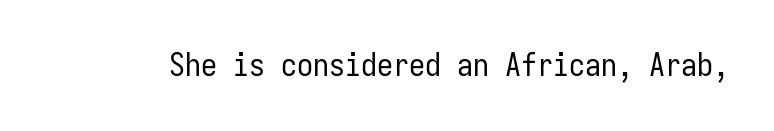
The image shows 32 px regular-weight, condensed sans-serif type, upright, monospaced; set normal letter spacing, not underlined; low stroke contrast and a medium x-height.
